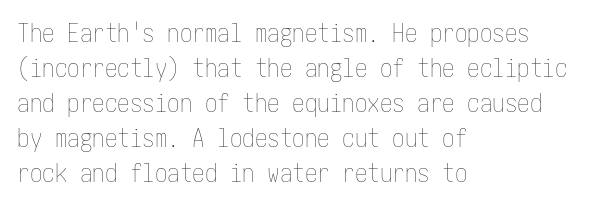
The image shows 25 px text type, upright; set left-aligned, normal line spacing (1.4x), normal letter spacing, not underlined.
